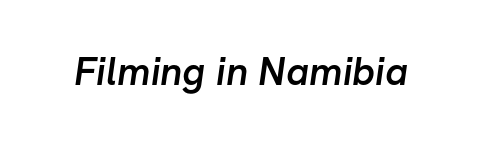
Q: Is the text bold? A: Semi-bold.
Q: Is the typeface a serif or a sans-serif typeface? A: Sans-serif.
Q: Is the text underlined? A: No.
Q: Is the spacing between letters normal or unusually wide? A: Normal.
Q: Width (condensed, normal, or wide)? A: Normal.
Q: Stroke contrast? A: Low.
Q: x-height? A: Medium.
Q: Monospaced? A: No.
